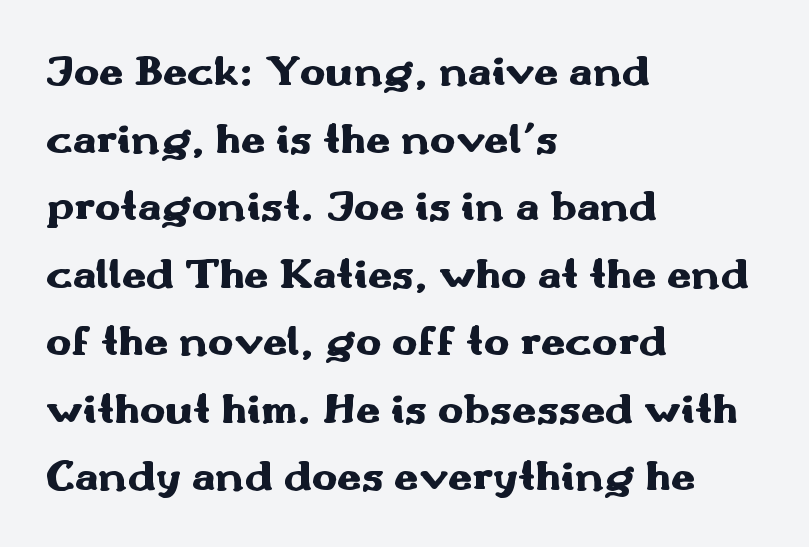
What weight is shown? A full bold with thick strokes. Letterform terminals end flat and unadorned throughout the passage. Every row of glyphs begins at an identical x-position on the left. Every character sits straight up, as roman type does. The letterforms sit shoulder to shoulder at normal distance. How would I describe the line gaps? Plain and ordinary.
